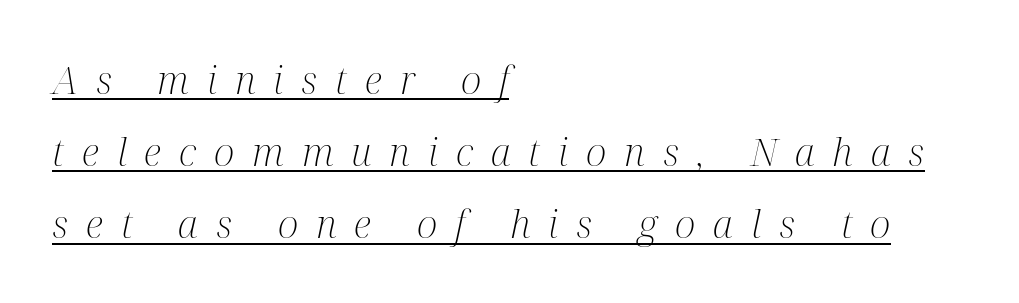
Line starts are locked; line ends wander. Quick note: italic. The passage shown is underscored from start to finish. Nothing heavy about these letters — not bold at all.
